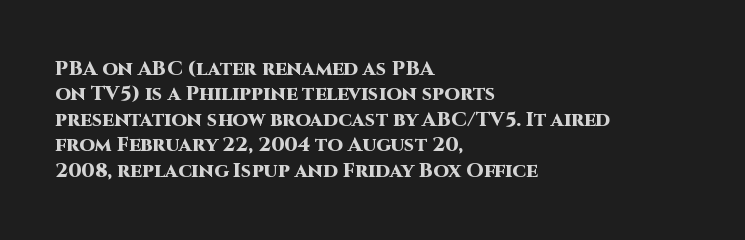
Characters follow at the spacing the type designer built in. What's the leading like? Ordinary, nothing unusual. Horizontal alignment here is leftward, the default for most running prose. The words here are not underlined. The typesetting leans heavy: a genuine bold.
